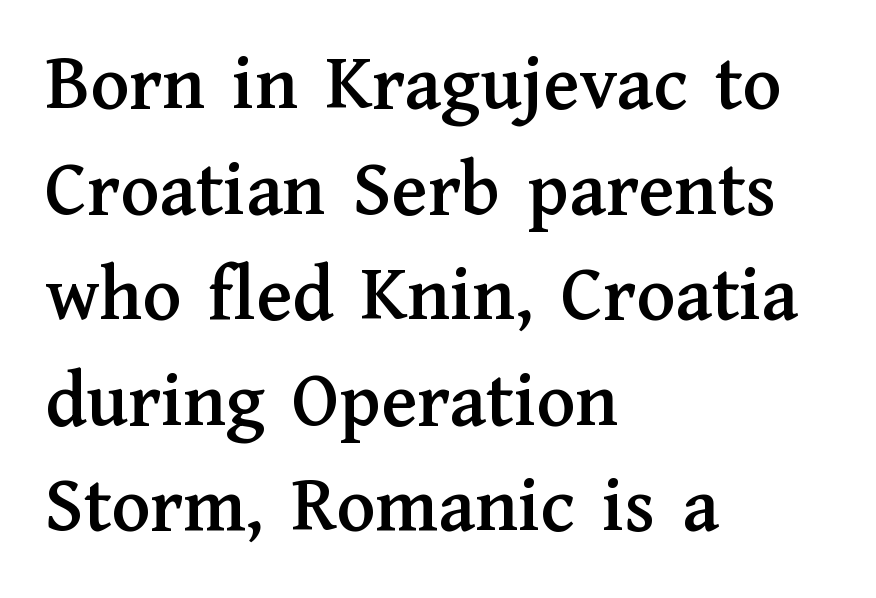
{"serif": "yes", "italic": "no", "width": "normal", "stroke_contrast": "medium", "x_height": "medium", "monospaced": "no", "underline": "no", "align": "left", "line_spacing": "normal", "line_spacing_ratio": 1.32, "letter_spacing": "normal", "letter_spacing_em": 0.0, "glyph_px": 80}
